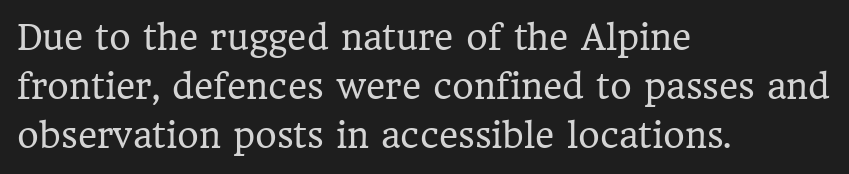
Q: Is the text bold? A: No.
Q: Is the text italic (slanted)? A: No, it is upright.
Q: Is the typeface a serif or a sans-serif typeface? A: Serif.
Q: Is the text underlined? A: No.
Q: How is the paragraph aligned? A: Left-aligned.
Q: Is the spacing between letters normal or unusually wide? A: Normal.
Q: Is the spacing between lines tight, normal or loose? A: Normal.
Q: Width (condensed, normal, or wide)? A: Normal.
Q: Stroke contrast? A: Low.
Q: x-height? A: Medium.
Q: Monospaced? A: No.
